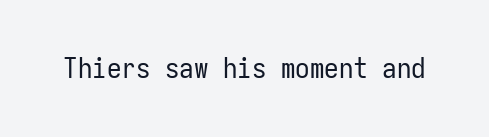
The face used here is rendered with its standard letterfit. Monospaced: the letters line up in strict vertical columns. These glyphs show unthickened strokes, regular width or finer. The specimen reads as upright at a glance.
